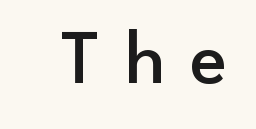
Q: Is the text bold? A: Semi-bold.
Q: Is the text italic (slanted)? A: No, it is upright.
Q: Is the typeface a serif or a sans-serif typeface? A: Sans-serif.
Q: Is the text underlined? A: No.
Q: Is the spacing between letters normal or unusually wide? A: Unusually wide.
Q: Width (condensed, normal, or wide)? A: Normal.
Q: Stroke contrast? A: Low.
Q: x-height? A: Small.
Q: Monospaced? A: No.
